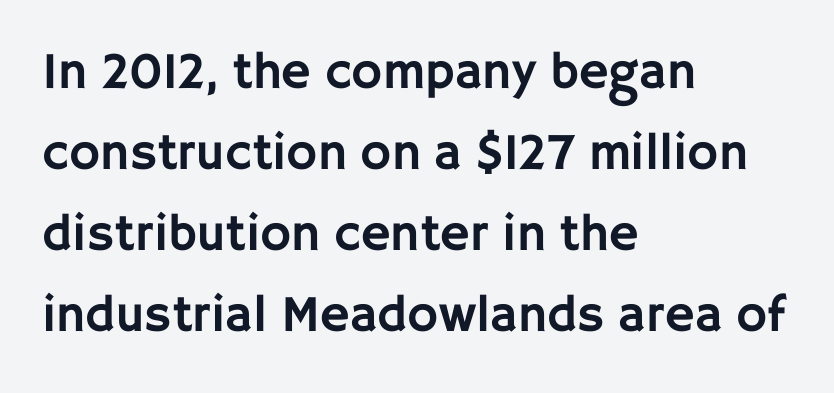
{"serif": "no", "italic": "no", "width": "normal", "stroke_contrast": "low", "x_height": "large", "monospaced": "no", "underline": "no", "align": "left", "line_spacing": "normal", "line_spacing_ratio": 1.56, "letter_spacing": "normal", "letter_spacing_em": 0.0, "glyph_px": 52}
